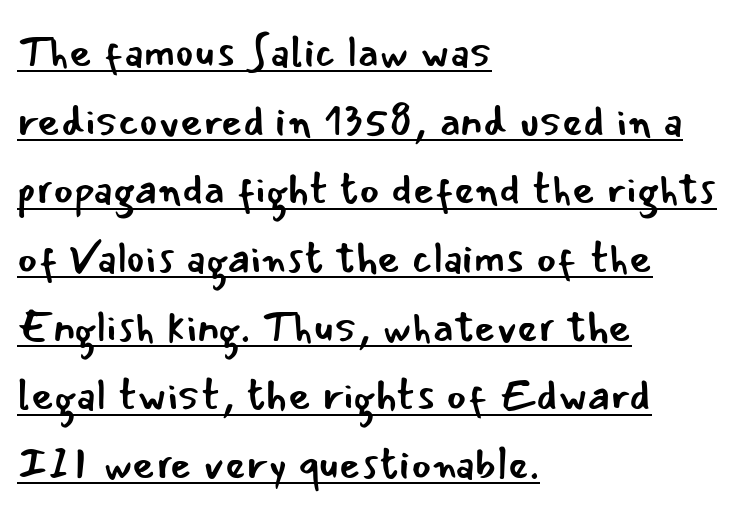
The image shows 44 px regular-weight sans-serif type, upright; set left-aligned, normal line spacing (1.56x), normal letter spacing, underlined; low stroke contrast and a small x-height.
